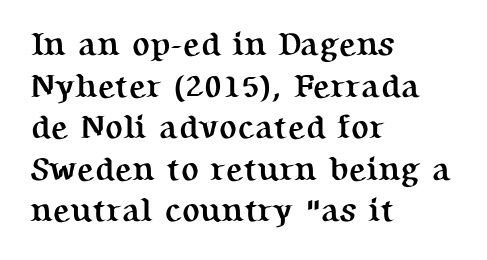
Q: Is the text bold? A: Yes.
Q: Is the text italic (slanted)? A: No, it is upright.
Q: Is the typeface a serif or a sans-serif typeface? A: Serif.
Q: Is the text underlined? A: No.
Q: How is the paragraph aligned? A: Left-aligned.
Q: Is the spacing between letters normal or unusually wide? A: Normal.
Q: Is the spacing between lines tight, normal or loose? A: Normal.
Q: Width (condensed, normal, or wide)? A: Normal.
Q: Stroke contrast? A: Medium.
Q: x-height? A: Medium.
Q: Monospaced? A: No.
